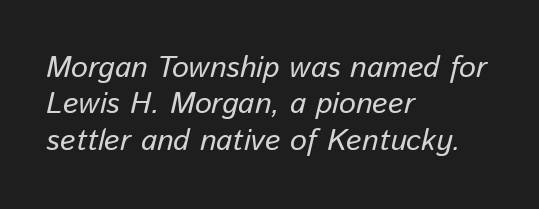
The image shows 30 px regular-weight type, italic (leaning right); set left-aligned, line spacing 1.21x, normal letter spacing, not underlined; low stroke contrast and a medium x-height.
